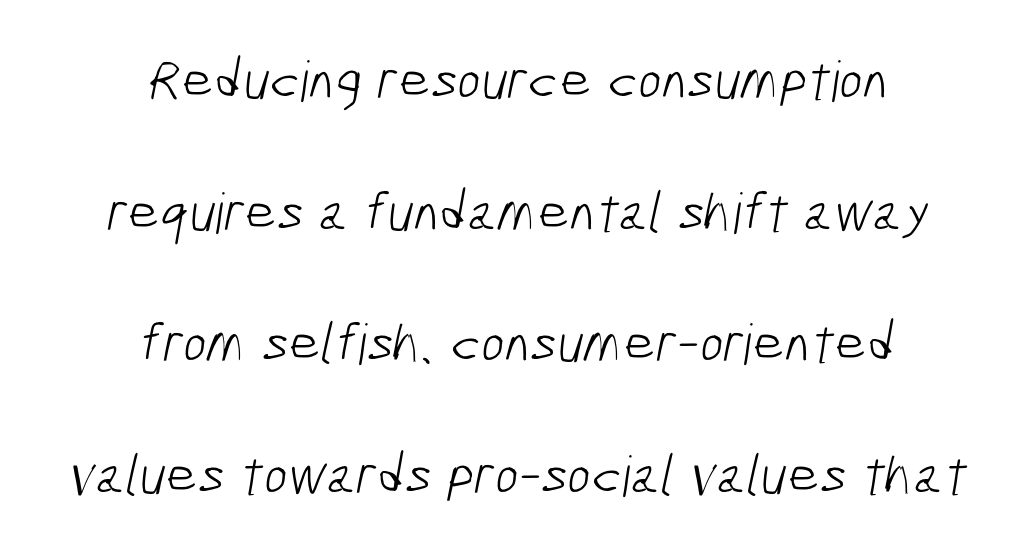
The image shows 56 px light, condensed sans-serif type; set centered, loose line spacing (2.35x), normal letter spacing, not underlined; low stroke contrast and a medium x-height.
